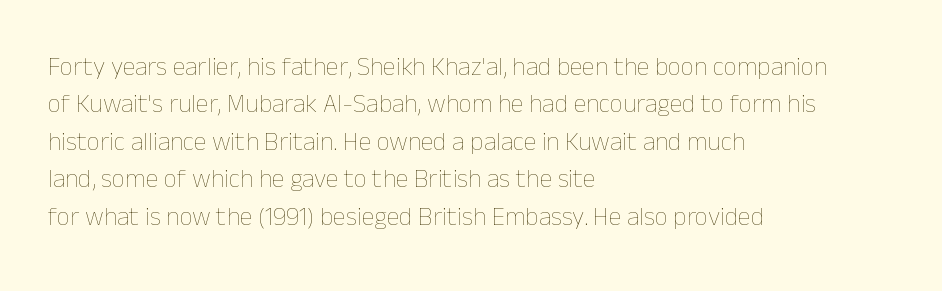
{"italic": "no", "bold": "no", "underline": "no", "align": "left", "line_spacing": "normal", "line_spacing_ratio": 1.44, "letter_spacing": "normal", "letter_spacing_em": 0.0, "glyph_px": 26}
